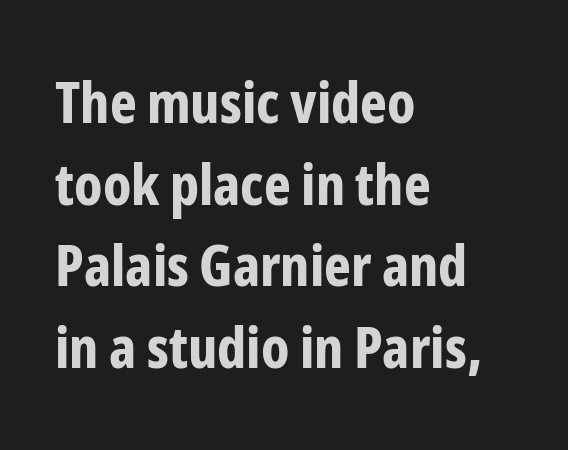
{"serif": "no", "italic": "no", "bold": "yes", "weight": "bold", "width": "condensed", "stroke_contrast": "low", "x_height": "medium", "monospaced": "no", "underline": "no", "align": "left", "line_spacing": "normal", "line_spacing_ratio": 1.43, "letter_spacing": "normal", "letter_spacing_em": 0.0, "glyph_px": 57}
